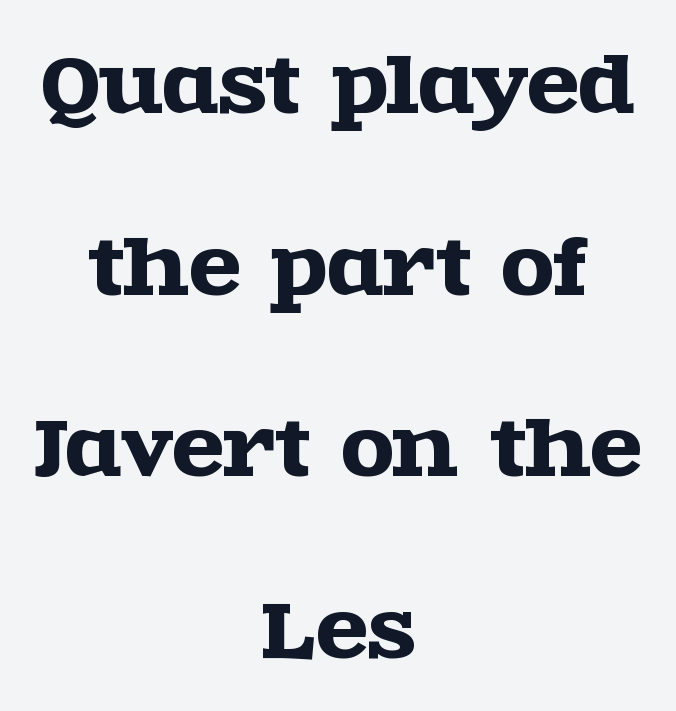
Q: Is the text italic (slanted)? A: No, it is upright.
Q: Is the typeface a serif or a sans-serif typeface? A: Serif.
Q: Is the text underlined? A: No.
Q: How is the paragraph aligned? A: Centered.
Q: Is the spacing between letters normal or unusually wide? A: Normal.
Q: Is the spacing between lines tight, normal or loose? A: Loose.
Q: Width (condensed, normal, or wide)? A: Wide.
Q: x-height? A: Large.
Q: Monospaced? A: No.
